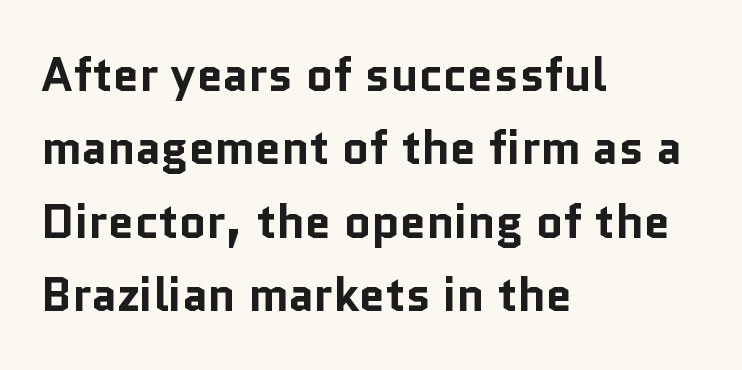
Q: Is the text bold? A: Yes.
Q: Is the text italic (slanted)? A: No, it is upright.
Q: Is the typeface a serif or a sans-serif typeface? A: Sans-serif.
Q: Is the text underlined? A: No.
Q: How is the paragraph aligned? A: Left-aligned.
Q: Is the spacing between letters normal or unusually wide? A: Normal.
Q: Is the spacing between lines tight, normal or loose? A: Normal.
Q: Width (condensed, normal, or wide)? A: Normal.
Q: Stroke contrast? A: Low.
Q: x-height? A: Medium.
Q: Monospaced? A: No.
